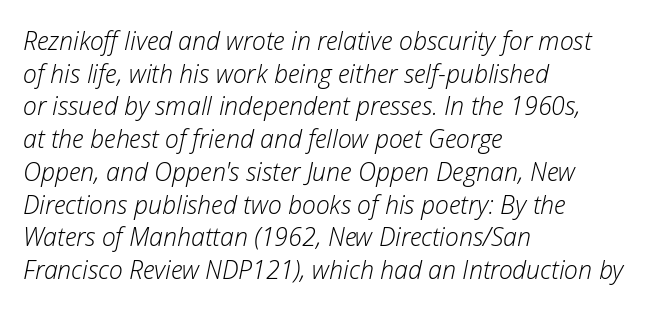
{"italic": "yes", "lean": "right", "slant_degrees": 12, "bold": "no", "underline": "no", "align": "left", "line_spacing": "normal", "line_spacing_ratio": 1.31, "letter_spacing": "normal", "letter_spacing_em": 0.0, "glyph_px": 25}
